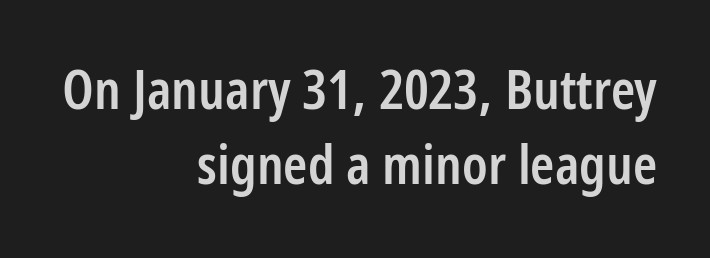
The image shows 55 px semibold, condensed sans-serif type, upright; set right-aligned, normal line spacing (1.37x), normal letter spacing, not underlined; low stroke contrast and a medium x-height.
